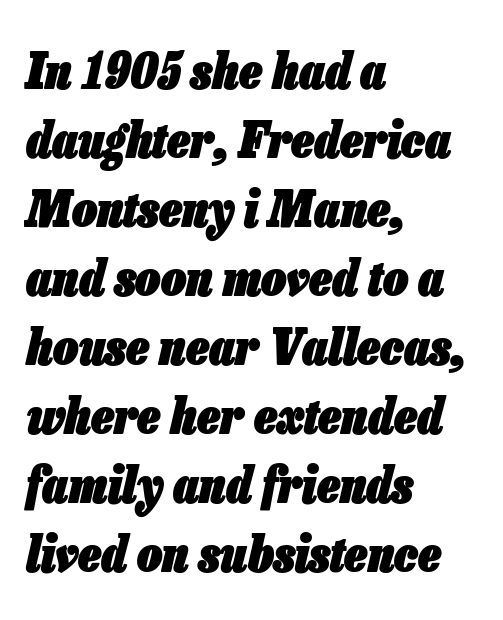
{"italic": "yes", "lean": "right", "slant_degrees": 13, "bold": "yes", "weight": "heavy", "width": "condensed", "stroke_contrast": "low", "x_height": "medium", "monospaced": "no", "underline": "no", "align": "left", "line_spacing": "normal", "line_spacing_ratio": 1.38, "letter_spacing": "normal", "letter_spacing_em": 0.0, "glyph_px": 50}
